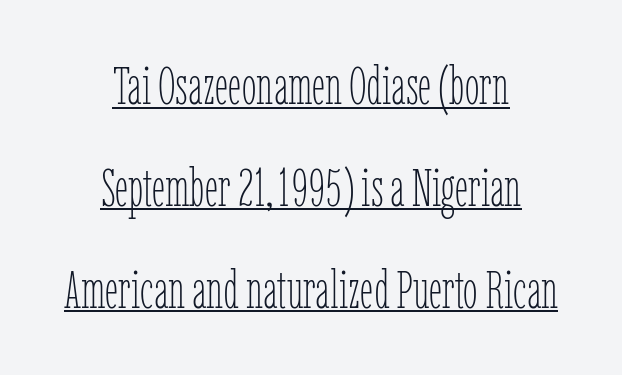
Q: Is the text bold? A: No.
Q: Is the text italic (slanted)? A: No, it is upright.
Q: Is the text underlined? A: Yes.
Q: How is the paragraph aligned? A: Centered.
Q: Is the spacing between letters normal or unusually wide? A: Normal.
Q: Is the spacing between lines tight, normal or loose? A: Loose.
Q: Width (condensed, normal, or wide)? A: Condensed.
Q: Stroke contrast? A: Low.
Q: x-height? A: Medium.
Q: Monospaced? A: No.
